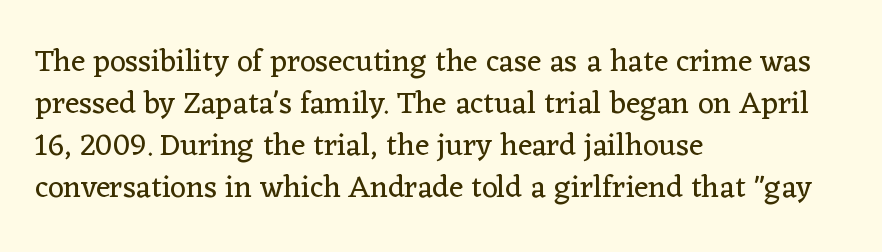
The image shows 31 px regular-weight serif type, upright; set left-aligned, normal line spacing (1.35x), normal letter spacing, not underlined; low stroke contrast and a medium x-height.
